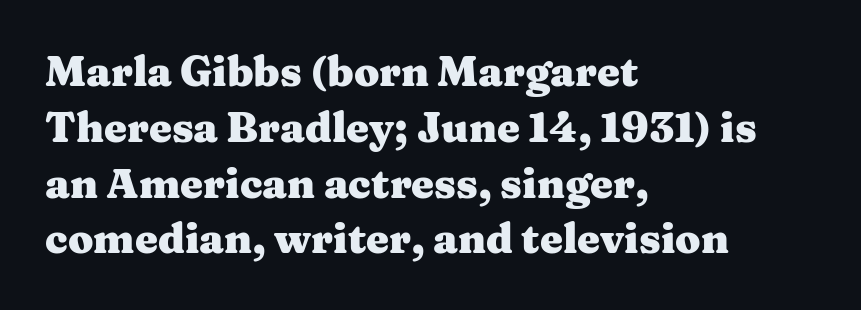
Q: Is the text bold? A: Yes.
Q: Is the text italic (slanted)? A: No, it is upright.
Q: Is the typeface a serif or a sans-serif typeface? A: Serif.
Q: Is the text underlined? A: No.
Q: How is the paragraph aligned? A: Left-aligned.
Q: Is the spacing between letters normal or unusually wide? A: Normal.
Q: Is the spacing between lines tight, normal or loose? A: Normal.
Q: Width (condensed, normal, or wide)? A: Wide.
Q: Stroke contrast? A: Medium.
Q: x-height? A: Medium.
Q: Monospaced? A: No.
